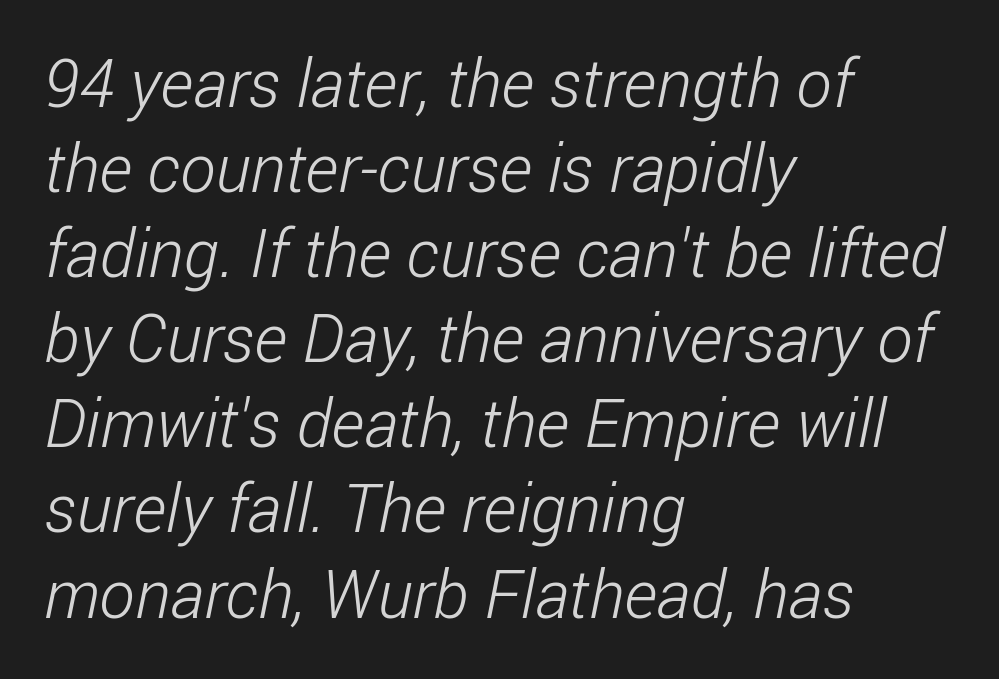
The image shows 67 px light, condensed sans-serif type; set left-aligned, normal line spacing (1.27x), normal letter spacing, not underlined; low stroke contrast and a medium x-height.
